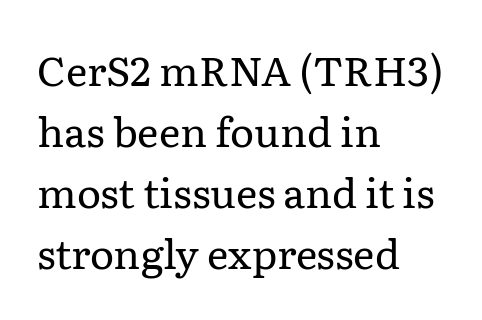
{"serif": "yes", "italic": "no", "bold": "no", "weight": "regular", "width": "normal", "stroke_contrast": "low", "x_height": "medium", "monospaced": "no", "underline": "no", "align": "left", "line_spacing": "normal", "line_spacing_ratio": 1.49, "letter_spacing": "normal", "letter_spacing_em": 0.0, "glyph_px": 41}
